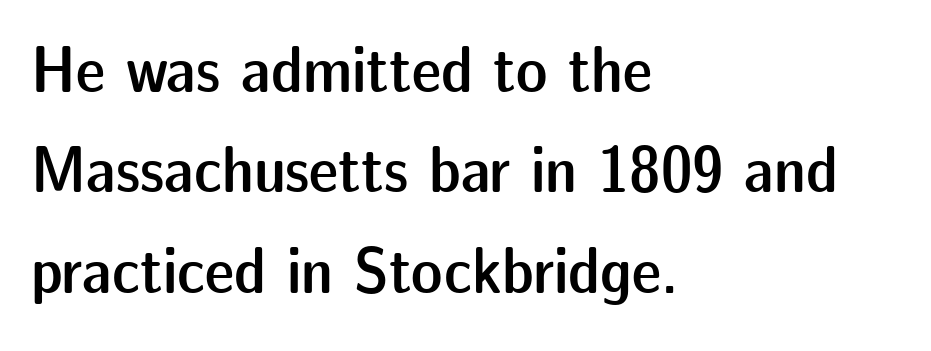
Compared with typical body copy, the letter spacing here is the same. Bare-footed words on every line. One-word summary of the alignment: left. These lines are rendered in a variable-pitch font. Slightly chunky letters — semibold, I'd say, not full bold.
